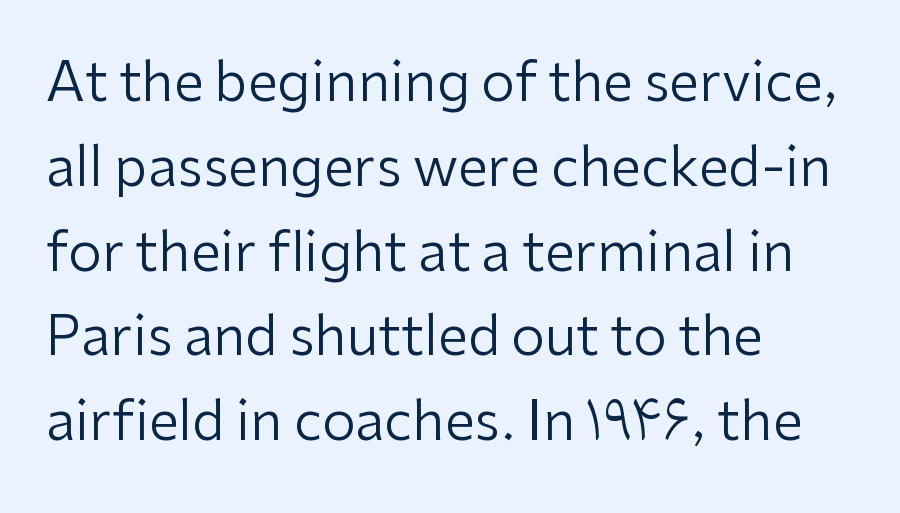
The characters are drawn with everyday or finer stroke widths. The glyphs in this specimen are sans serif. This sample uses an upright cut, with every glyph sitting square on the baseline. Character widths vary here, with narrow letters taking less room than wide ones.
